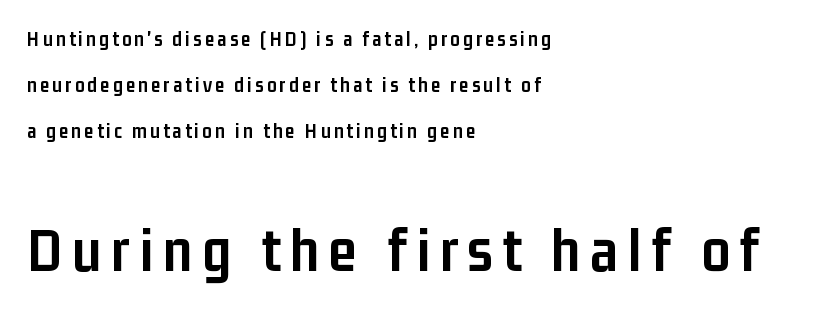
The typesetter chose a ragged-right arrangement here. Heavy, bold letterforms. Note the varied advance widths — an 'i' is clearly narrower than an 'm'. The specimen omits any rule beneath the text block's lines.
